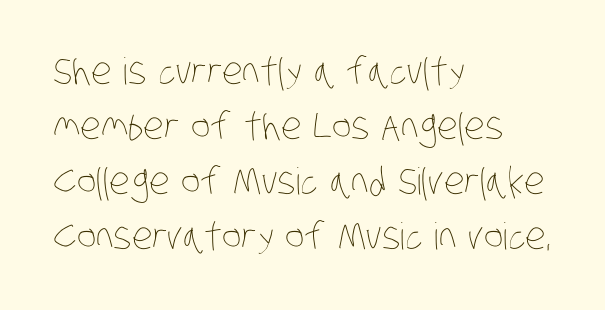
The image shows 37 px thin, condensed type; set left-aligned, normal line spacing (1.49x), normal letter spacing, not underlined; low stroke contrast and a large x-height.
